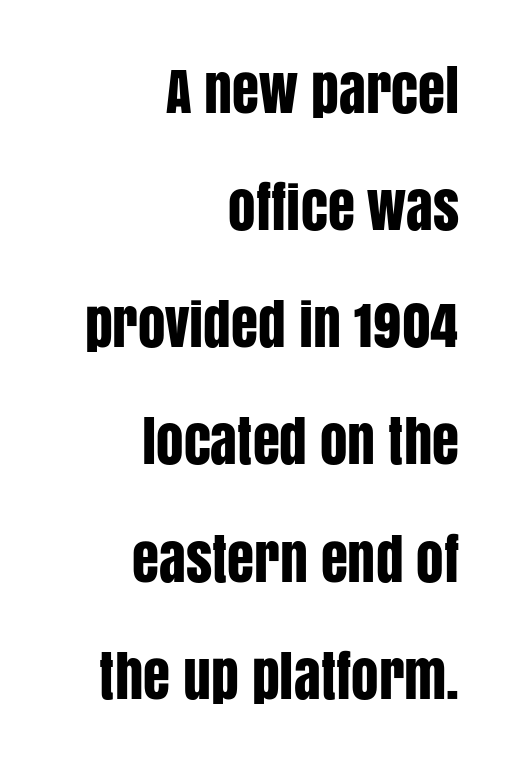
{"serif": "no", "italic": "no", "width": "condensed", "stroke_contrast": "low", "x_height": "large", "monospaced": "no", "underline": "no", "align": "right", "line_spacing": "loose", "line_spacing_ratio": 2.13, "letter_spacing": "normal", "letter_spacing_em": 0.0, "glyph_px": 55}
